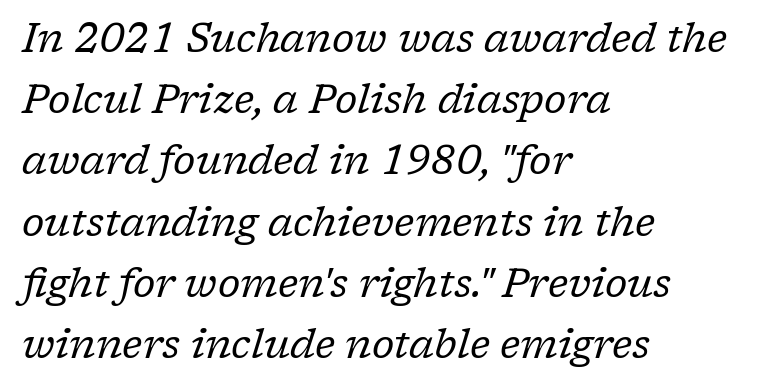
{"serif": "yes", "italic": "yes", "lean": "right", "slant_degrees": 17, "bold": "no", "weight": "regular", "width": "normal", "stroke_contrast": "low", "x_height": "medium", "monospaced": "no", "underline": "no", "align": "left", "line_spacing": "normal", "line_spacing_ratio": 1.53, "letter_spacing": "normal", "letter_spacing_em": 0.0, "glyph_px": 40}
